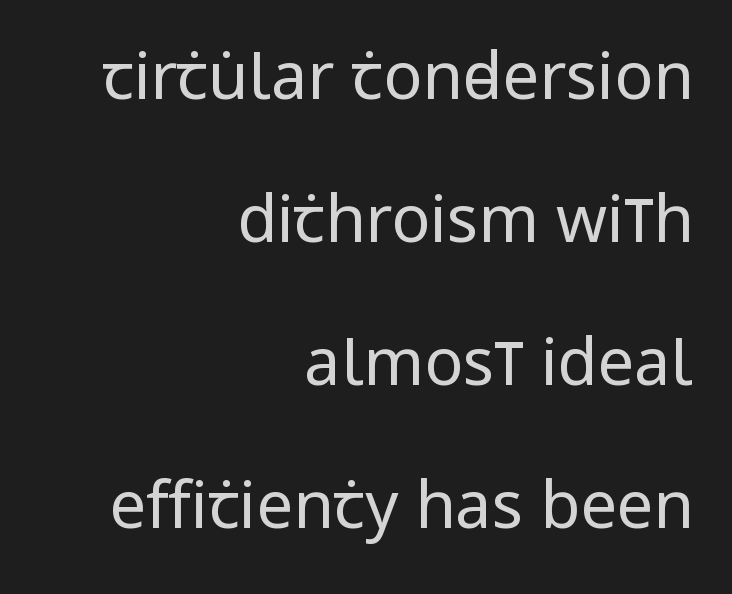
{"serif": "no", "italic": "no", "bold": "no", "weight": "regular", "width": "condensed", "stroke_contrast": "low", "x_height": "large", "monospaced": "no", "underline": "no", "align": "right", "line_spacing": "loose", "line_spacing_ratio": 2.2, "letter_spacing": "normal", "letter_spacing_em": 0.0, "glyph_px": 65}
